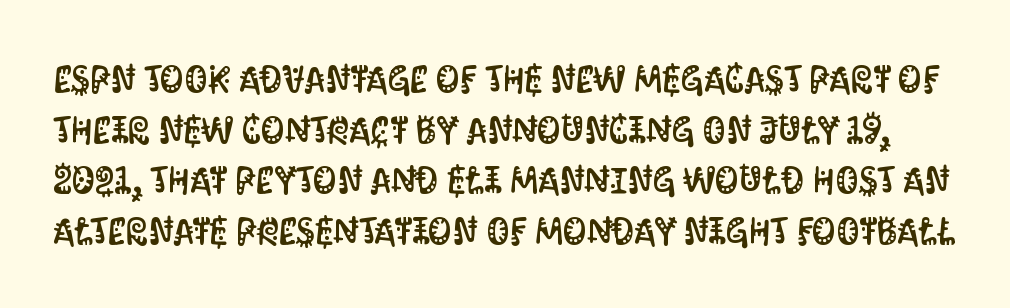
{"serif": "no", "italic": "no", "width": "condensed", "stroke_contrast": "medium", "x_height": "large", "monospaced": "no", "underline": "no", "line_spacing": "normal", "line_spacing_ratio": 1.37, "letter_spacing": "normal", "letter_spacing_em": 0.0, "glyph_px": 37}
